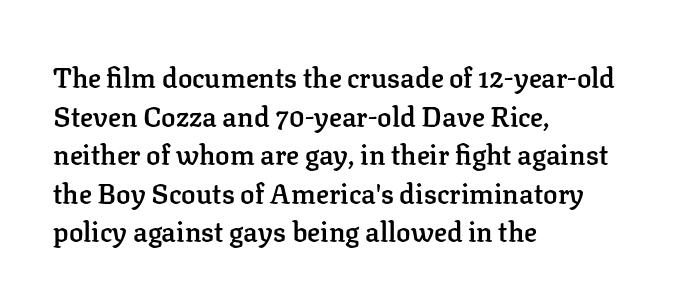
Q: Is the text bold? A: Semi-bold.
Q: Is the text italic (slanted)? A: No, it is upright.
Q: Is the text underlined? A: No.
Q: How is the paragraph aligned? A: Left-aligned.
Q: Is the spacing between letters normal or unusually wide? A: Normal.
Q: Is the spacing between lines tight, normal or loose? A: Normal.
